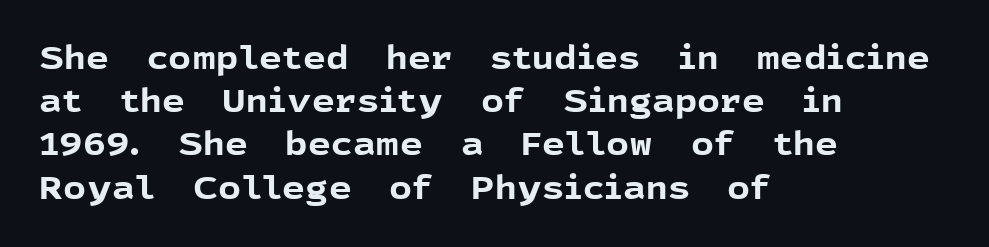
{"serif": "no", "italic": "no", "bold": "yes", "weight": "bold", "width": "normal", "x_height": "medium", "monospaced": "no", "underline": "no", "align": "left", "line_spacing": "normal", "line_spacing_ratio": 1.35, "letter_spacing": "normal", "letter_spacing_em": 0.0, "glyph_px": 32}
